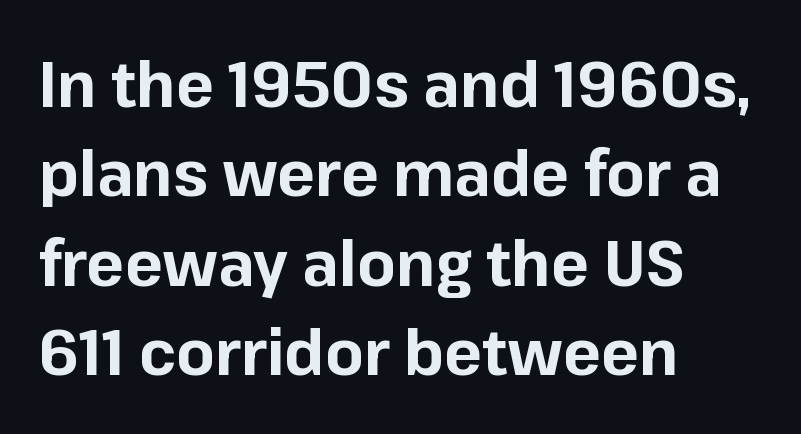
Teacher's note: observe the even left margin — that is flush-left alignment. Is there much room between lines? A standard amount, neither cramped nor airy. This sample has the flowing, uneven cadence of proportional lettering. Only glyphs here, with clear space below each row. You could call the tracking neutral — neither tight nor loose.
